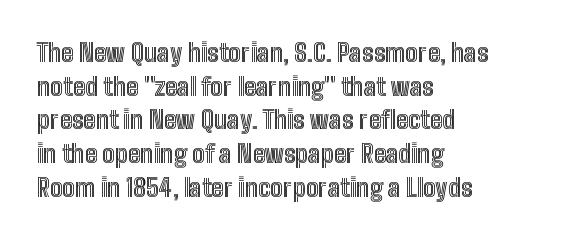
{"italic": "no", "underline": "no", "align": "left", "line_spacing": "normal", "line_spacing_ratio": 1.35, "letter_spacing": "normal", "letter_spacing_em": 0.0, "glyph_px": 25}
